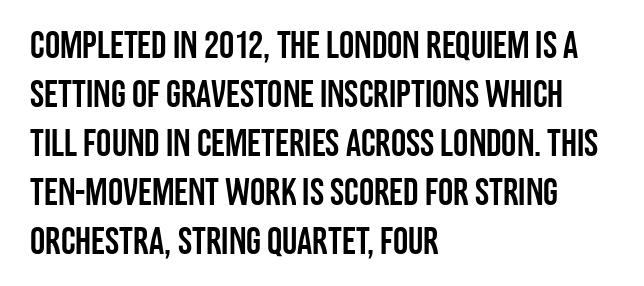
A sans-serif font was chosen for this passage. Spacing verdict: proportional, widths tailored to each character. All the whitespace from short lines collects on the right. The foot of each line stays bare and open. The type is set solid horizontally, with unmodified tracking.
